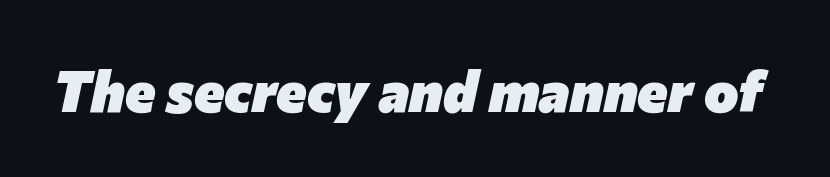
Q: Is the text bold? A: Yes.
Q: Is the text italic (slanted)? A: Yes, it leans right by about 12 degrees.
Q: Is the text underlined? A: No.
Q: Is the spacing between letters normal or unusually wide? A: Normal.
Q: Width (condensed, normal, or wide)? A: Normal.
Q: Stroke contrast? A: Low.
Q: x-height? A: Medium.
Q: Monospaced? A: No.
